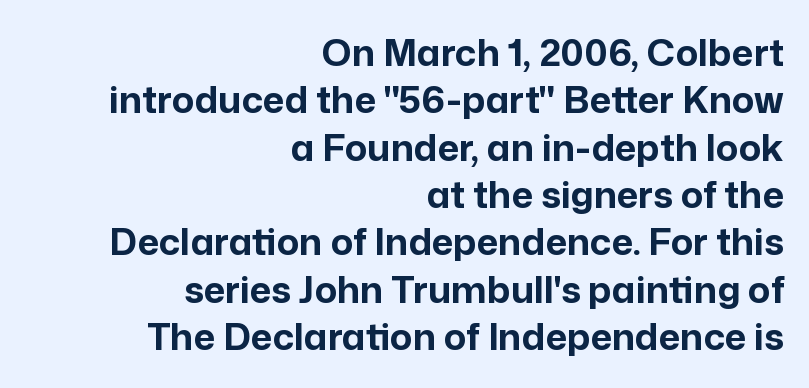
The image shows 37 px bold sans-serif type, upright; set right-aligned, normal line spacing (1.28x), normal letter spacing, not underlined; low stroke contrast and a medium x-height.
